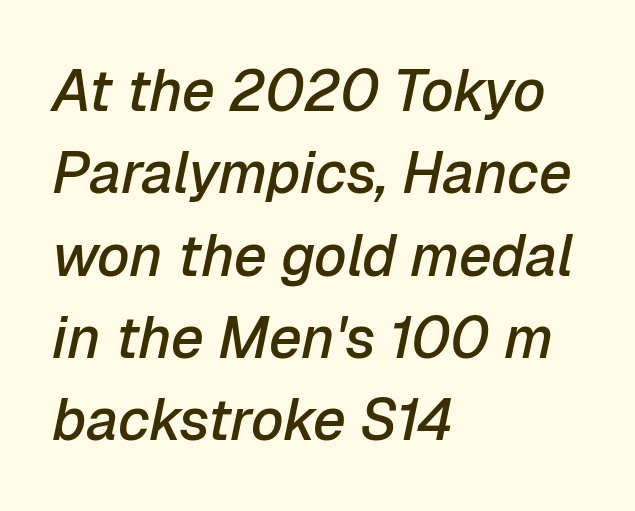
The image shows 58 px semibold type, italic (leaning right); set left-aligned, normal line spacing (1.42x), normal letter spacing, not underlined; low stroke contrast and a medium x-height.
